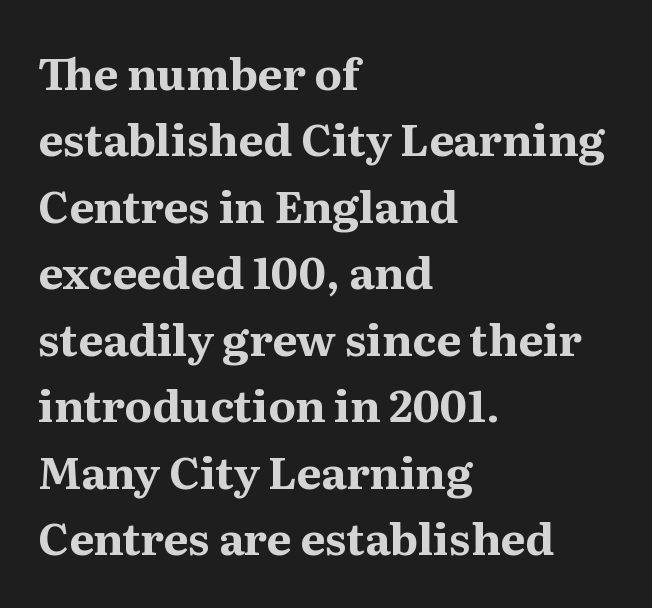
The image shows 44 px bold serif type, upright; set left-aligned, normal line spacing (1.51x), normal letter spacing, not underlined; medium stroke contrast and a medium x-height.
